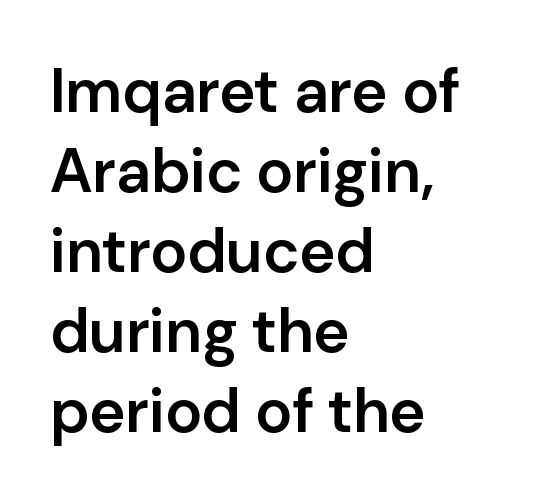
Q: Is the text bold? A: Semi-bold.
Q: Is the text italic (slanted)? A: No, it is upright.
Q: Is the typeface a serif or a sans-serif typeface? A: Sans-serif.
Q: Is the text underlined? A: No.
Q: How is the paragraph aligned? A: Left-aligned.
Q: Is the spacing between letters normal or unusually wide? A: Normal.
Q: Is the spacing between lines tight, normal or loose? A: Normal.
Q: Width (condensed, normal, or wide)? A: Normal.
Q: Stroke contrast? A: Low.
Q: x-height? A: Medium.
Q: Monospaced? A: No.
